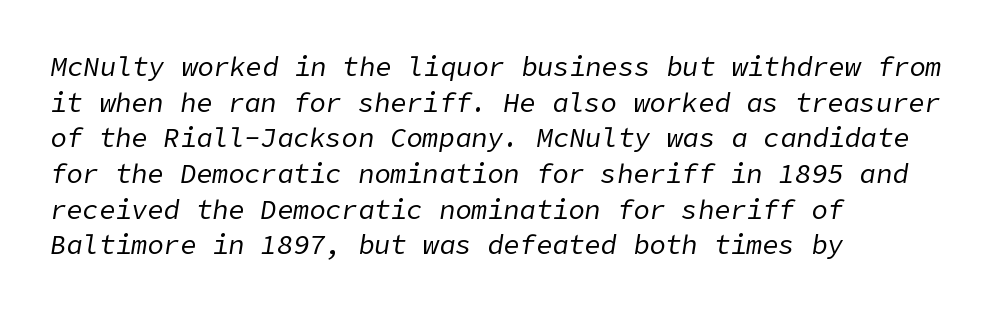
Think standard paragraph weight, or any step lighter than that. Decoration check: the copy has no underline. One glance says typical: line gaps are just what's usual. A typesetter would call this zero additional tracking. Quick note: italic. Which margin do the lines hug? The left one — the right edge is uneven.
